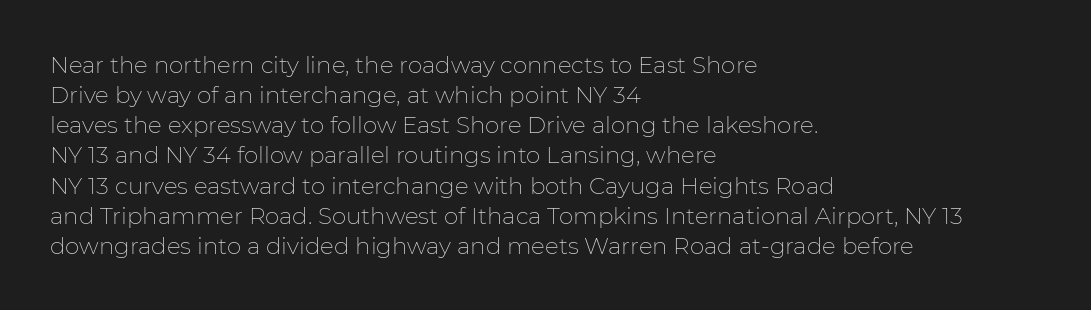
The image shows 23 px text type, upright; set left-aligned, normal line spacing (1.31x), normal letter spacing, not underlined.
